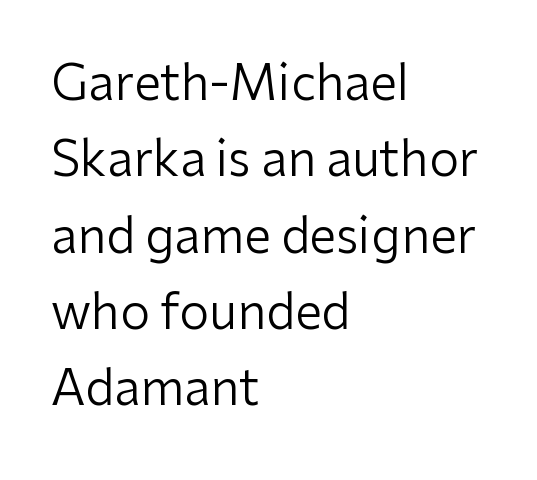
The typeface has the unassuming heft of standard copy or less. No extra tracking has been applied to these lines. This sample keeps an unexceptional amount of space between lines. Typeset ragged right — the left edge is the straight one.
